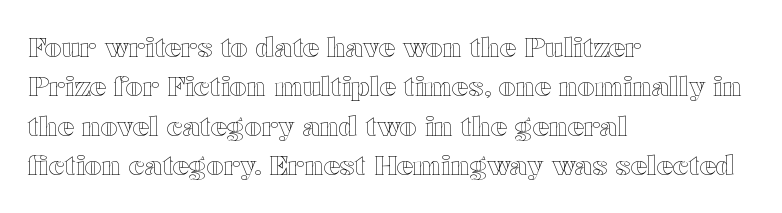
Q: Is the text italic (slanted)? A: No, it is upright.
Q: Is the text underlined? A: No.
Q: How is the paragraph aligned? A: Left-aligned.
Q: Is the spacing between letters normal or unusually wide? A: Normal.
Q: Is the spacing between lines tight, normal or loose? A: Normal.
